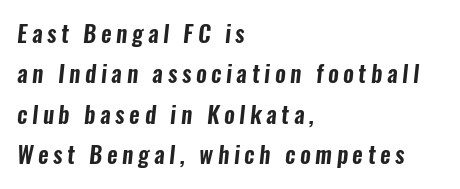
{"underline": "no", "align": "left", "line_spacing_ratio": 1.76, "letter_spacing": "wide", "letter_spacing_em": 0.2, "glyph_px": 23}
